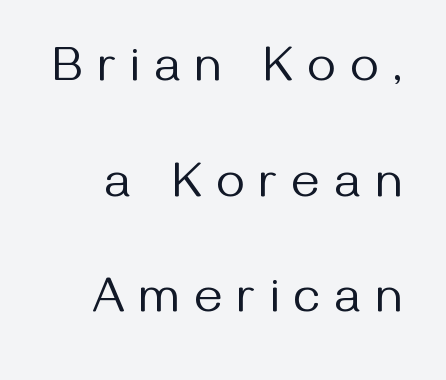
Letters rest on an invisible, unmarked baseline. A sans-serif font was chosen for this passage. The tracking jumps out immediately: characters are airy and widely separated. Each letter keeps its own natural width here, so spacing adapts to shape. In terms of posture, this sample is upright.
